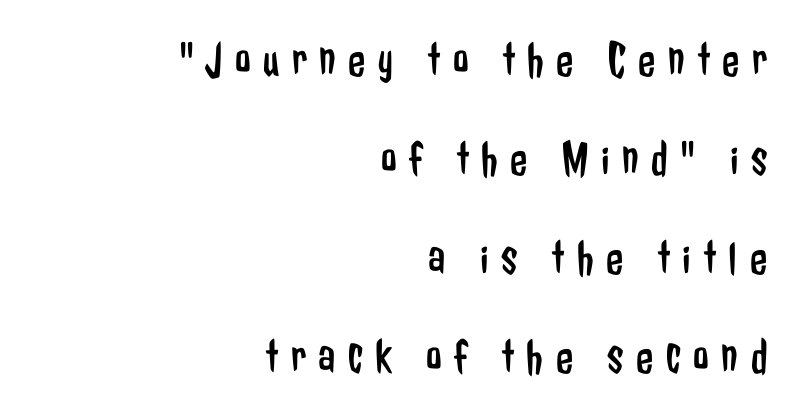
Characters follow at a spacing far wider than the type designer built in. Posture: straight, roman, zero tilt. Each letter keeps its own natural width here, so spacing adapts to shape. Rows of type keep a wide berth in the vertical direction. Typographically, this falls in the sans-serif category.
